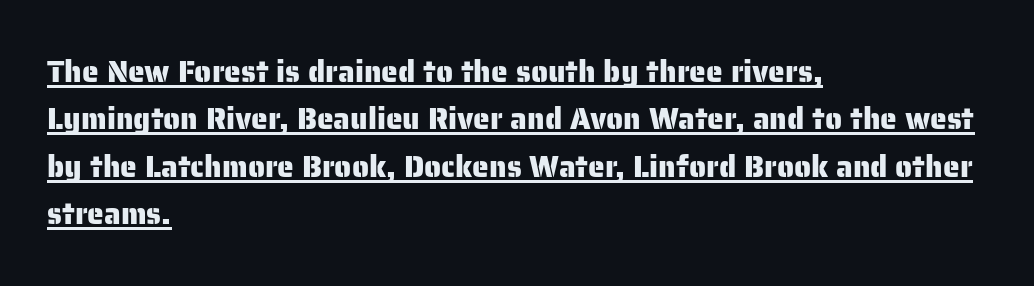
{"serif": "no", "italic": "no", "width": "normal", "stroke_contrast": "low", "x_height": "medium", "monospaced": "no", "underline": "yes", "align": "left", "line_spacing": "normal", "line_spacing_ratio": 1.58, "letter_spacing": "normal", "letter_spacing_em": 0.0, "glyph_px": 30}
